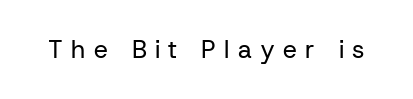
Q: Is the text bold? A: No.
Q: Is the text italic (slanted)? A: No, it is upright.
Q: Is the text underlined? A: No.
Q: Is the spacing between letters normal or unusually wide? A: Unusually wide.
